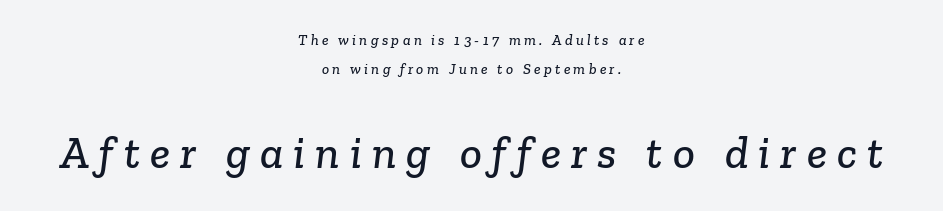
Varying glyph widths throughout — classic text-font behaviour. Spacing between characters has been opened up far beyond the box default. Successive baselines arrive slowly, with a big drop between each. Check under the words: just untouched page.
